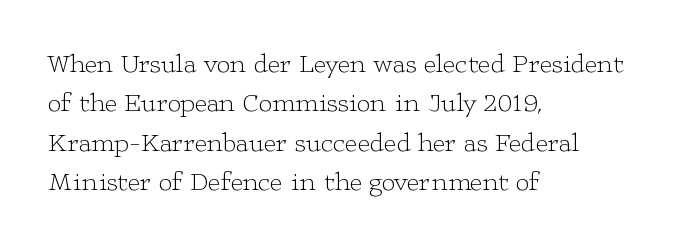
{"italic": "no", "bold": "no", "underline": "no", "align": "left", "line_spacing": "normal", "line_spacing_ratio": 1.46, "letter_spacing": "normal", "letter_spacing_em": 0.0, "glyph_px": 27}
